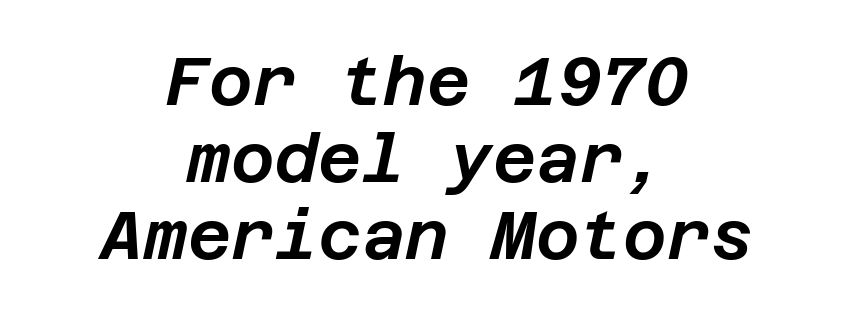
Q: Is the text italic (slanted)? A: Yes, it leans right by about 12 degrees.
Q: Is the text underlined? A: No.
Q: How is the paragraph aligned? A: Centered.
Q: Is the spacing between letters normal or unusually wide? A: Normal.
Q: Is the spacing between lines tight, normal or loose? A: Tight.
Q: Width (condensed, normal, or wide)? A: Normal.
Q: Stroke contrast? A: Low.
Q: x-height? A: Large.
